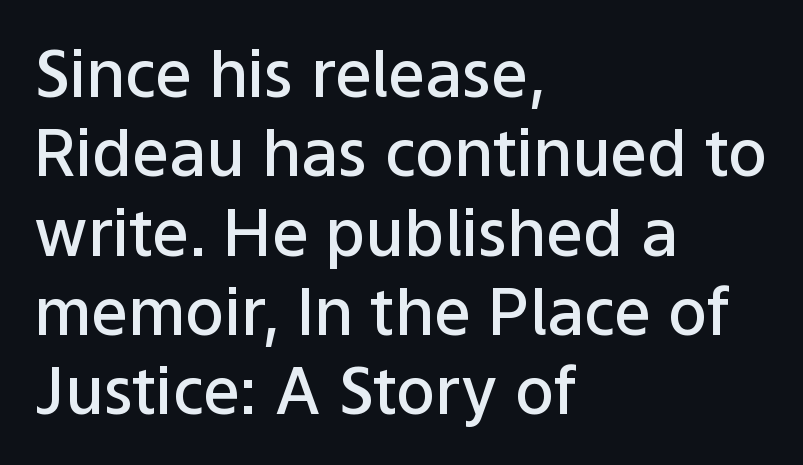
The passage shown is not underscored anywhere. The face used here is proportionally spaced, like ordinary book or web type. Emphasis by weight is partial: semibold. Unlike a traditional serif, this face leaves its strokes unadorned. No extra tracking has been applied to these lines.
